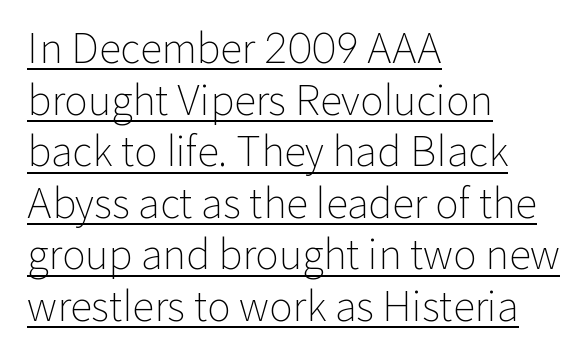
A student would call this left alignment; a typographer would say flush left, rag right. The rendering uses the underline text-decoration. The specimen reads as upright at a glance. This block has exactly the height ordinary leading produces. Default kerning and tracking; the words read as compact shapes. The typesetting does not lean heavy: it is not bold.
